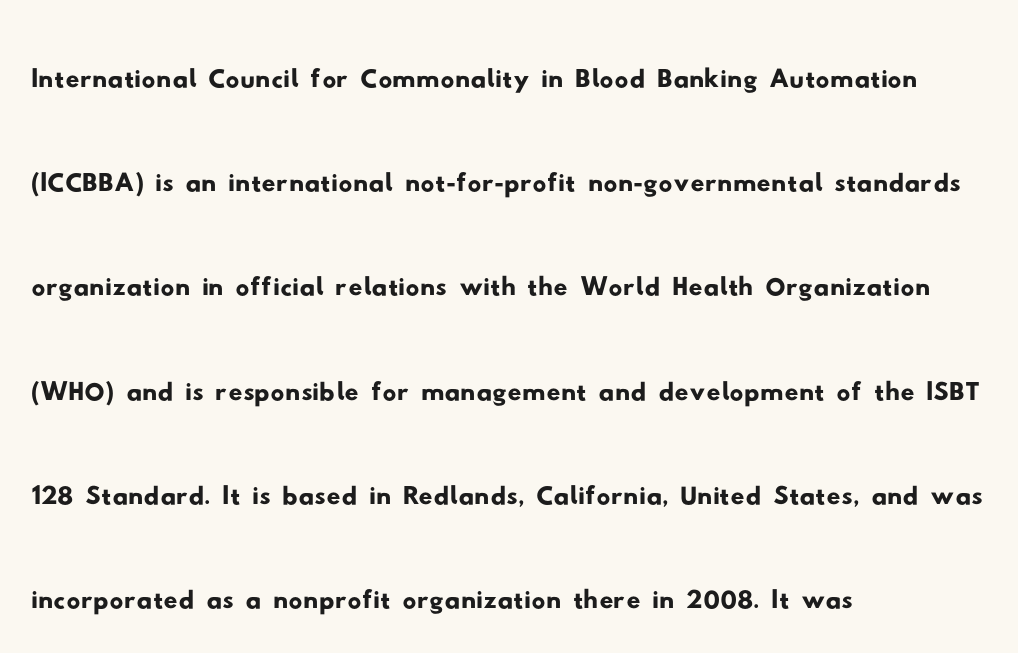
The image shows 69 px wide sans-serif type; set left-aligned, normal line spacing (1.51x), normal letter spacing, not underlined; low stroke contrast and a small x-height.
